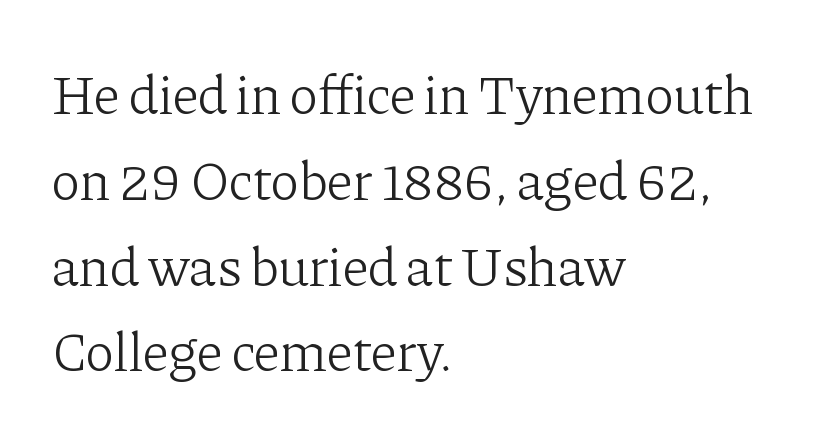
The image shows 55 px light serif type, upright; set left-aligned, normal line spacing (1.56x), normal letter spacing, not underlined; low stroke contrast and a medium x-height.
